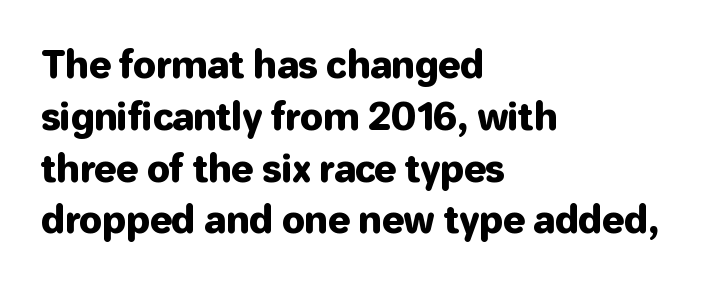
{"serif": "no", "italic": "no", "width": "normal", "stroke_contrast": "low", "x_height": "medium", "monospaced": "no", "underline": "no", "align": "left", "line_spacing": "normal", "line_spacing_ratio": 1.4, "letter_spacing": "normal", "letter_spacing_em": 0.0, "glyph_px": 37}
